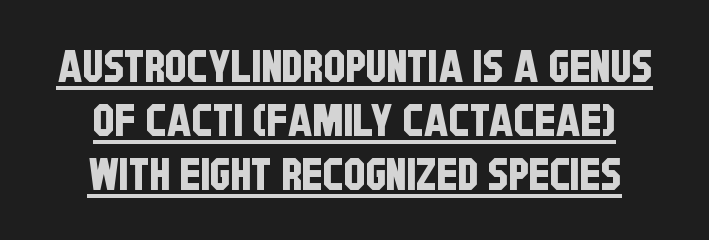
Q: Is the typeface a serif or a sans-serif typeface? A: Sans-serif.
Q: Is the text underlined? A: Yes.
Q: How is the paragraph aligned? A: Centered.
Q: Is the spacing between letters normal or unusually wide? A: Normal.
Q: Width (condensed, normal, or wide)? A: Condensed.
Q: Stroke contrast? A: Low.
Q: x-height? A: Large.
Q: Monospaced? A: No.
